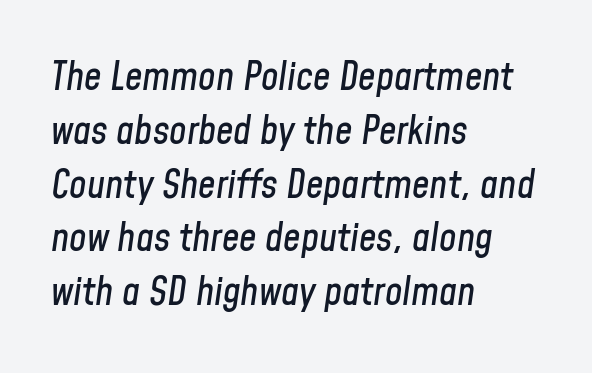
{"italic": "yes", "lean": "right", "slant_degrees": 8, "width": "condensed", "stroke_contrast": "low", "x_height": "medium", "monospaced": "no", "underline": "no", "align": "left", "line_spacing": "normal", "line_spacing_ratio": 1.38, "letter_spacing": "normal", "letter_spacing_em": 0.0, "glyph_px": 39}
